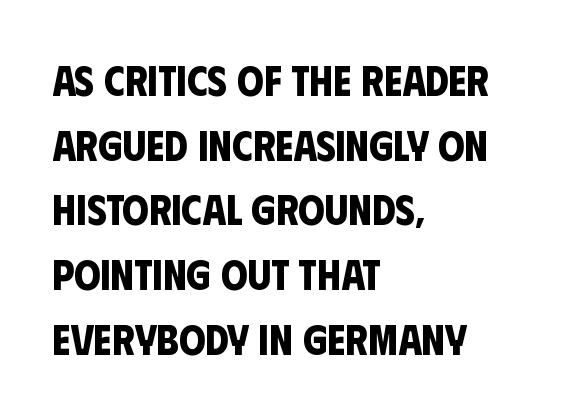
Q: Is the text bold? A: Yes.
Q: Is the typeface a serif or a sans-serif typeface? A: Sans-serif.
Q: Is the text underlined? A: No.
Q: How is the paragraph aligned? A: Left-aligned.
Q: Is the spacing between letters normal or unusually wide? A: Normal.
Q: Is the spacing between lines tight, normal or loose? A: Normal.
Q: Width (condensed, normal, or wide)? A: Condensed.
Q: Stroke contrast? A: Low.
Q: x-height? A: Large.
Q: Monospaced? A: No.
